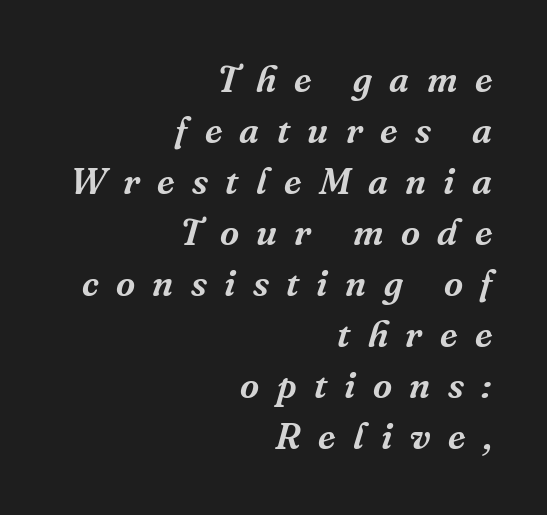
The image shows 37 px serif type, italic (leaning right); set right-aligned, normal line spacing (1.38x), unusually wide letter spacing (+0.47 em), not underlined; medium stroke contrast and a medium x-height.
